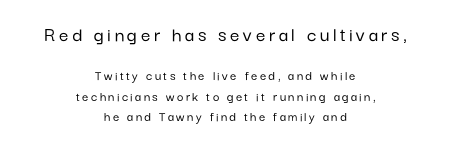
The image shows 21 px text type, upright; set centered, normal line spacing (1.45x), not underlined; the first (top) block is 1.5x larger.
